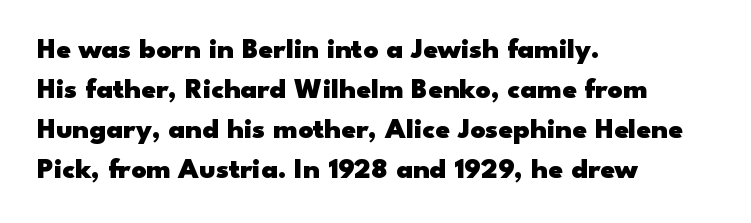
{"serif": "no", "italic": "no", "bold": "yes", "weight": "heavy", "width": "wide", "stroke_contrast": "low", "x_height": "small", "monospaced": "no", "underline": "no", "align": "left", "line_spacing": "normal", "line_spacing_ratio": 1.38, "letter_spacing": "normal", "letter_spacing_em": 0.0, "glyph_px": 29}
